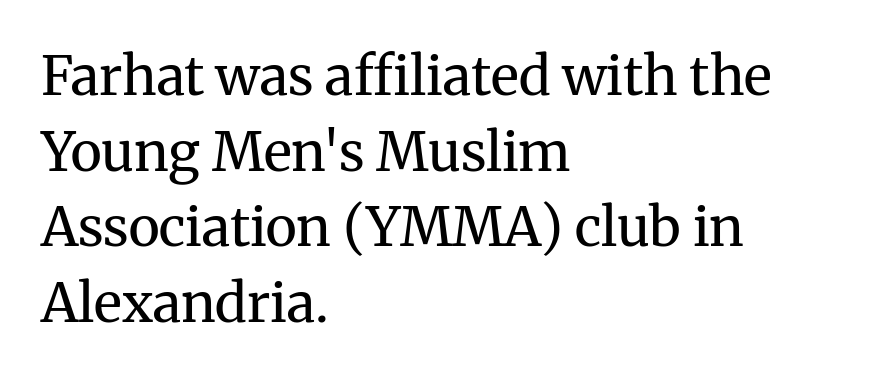
The image shows 54 px regular-weight serif type, upright; set left-aligned, normal line spacing (1.4x), normal letter spacing, not underlined; medium stroke contrast and a medium x-height.
